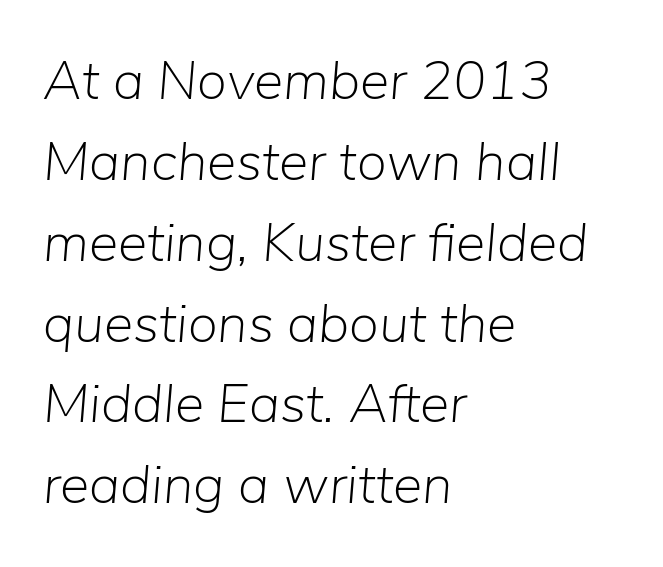
Each word holds together tightly as a unit, with standard inter-letter gaps. Quick note: interline space is typical. No word sits above an underline. All the whitespace from short lines collects on the right.
